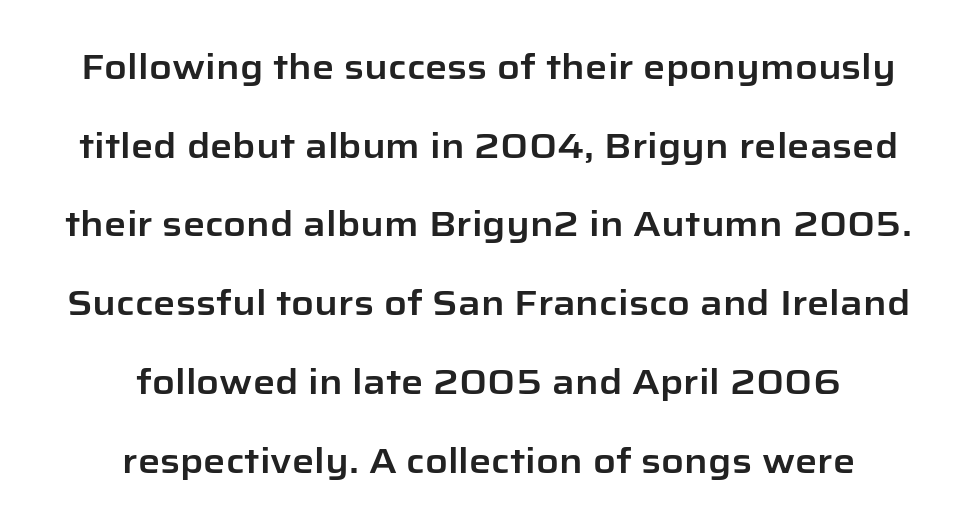
The image shows 35 px sans-serif type, upright; set centered, loose line spacing (2.25x), normal letter spacing, not underlined; low stroke contrast and a medium x-height.
